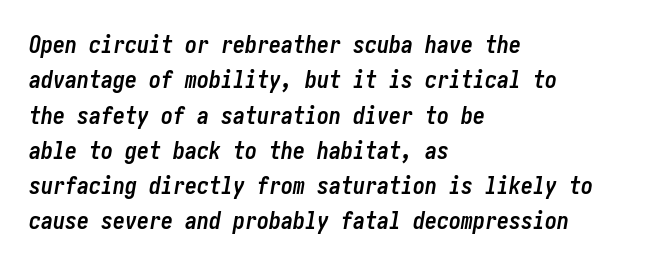
Quick note: italic. Nobody touched the tracking dial on this one. Is the type bold? Yes — the strokes are clearly thick and heavy. Vertical spacing — default.
